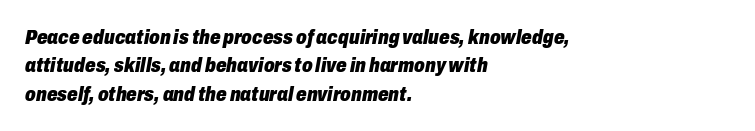
Q: Is the text bold? A: Yes.
Q: Is the text italic (slanted)? A: Yes, it leans right by about 10 degrees.
Q: Is the text underlined? A: No.
Q: How is the paragraph aligned? A: Left-aligned.
Q: Is the spacing between letters normal or unusually wide? A: Normal.
Q: Is the spacing between lines tight, normal or loose? A: Normal.
